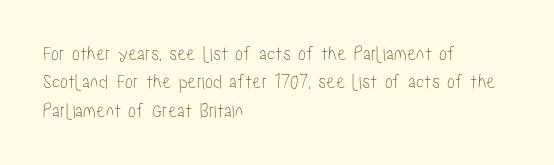
The image shows 21 px text type, upright; set left-aligned, normal line spacing (1.35x), normal letter spacing, not underlined.
